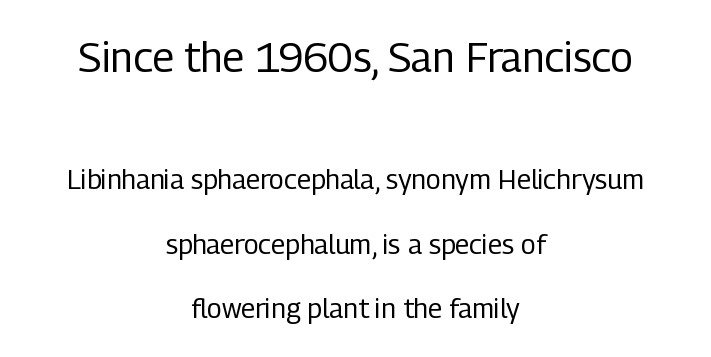
Just letters on the line, the space beneath them empty. The face used here is a sans, in the tradition of grotesques and geometrics. Block one is the big one; block two sits smaller underneath. Upright lettering throughout.
